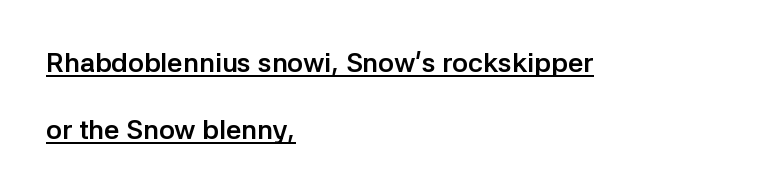
Q: Is the text bold? A: Yes.
Q: Is the text italic (slanted)? A: No, it is upright.
Q: Is the text underlined? A: Yes.
Q: How is the paragraph aligned? A: Left-aligned.
Q: Is the spacing between letters normal or unusually wide? A: Normal.
Q: Is the spacing between lines tight, normal or loose? A: Loose.
